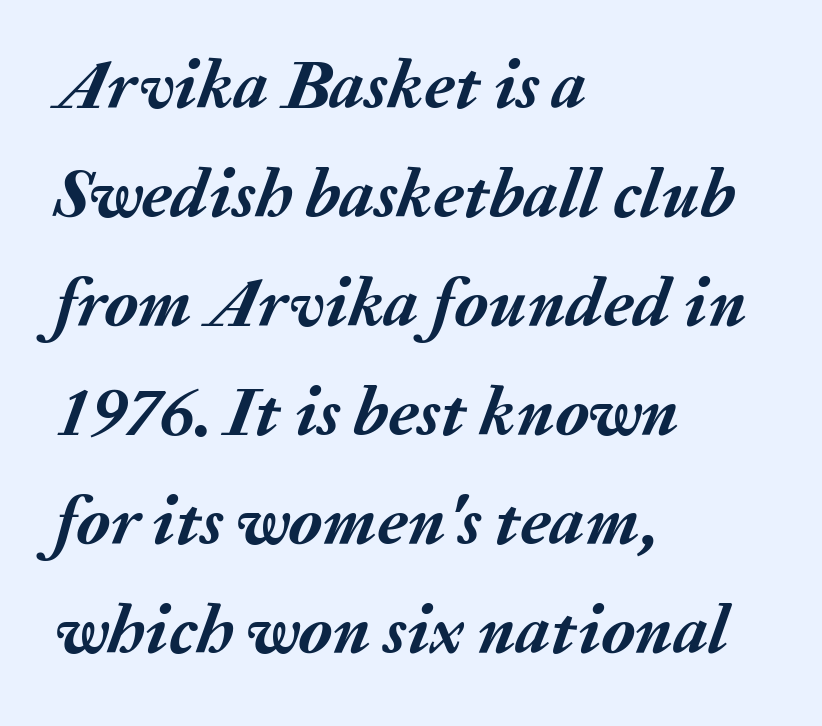
The image shows 69 px semibold type, italic (leaning right); set left-aligned, normal line spacing (1.58x), normal letter spacing, not underlined; medium stroke contrast and a medium x-height.
